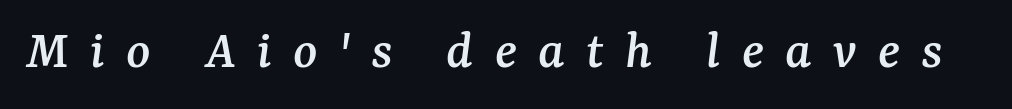
Are there feet on the stems? There are — it's a serif. Letters rest on an invisible, unmarked baseline. These lines were composed using italics. This rendering widens character spacing well past its baseline value. Character widths vary here, with narrow letters taking less room than wide ones.
